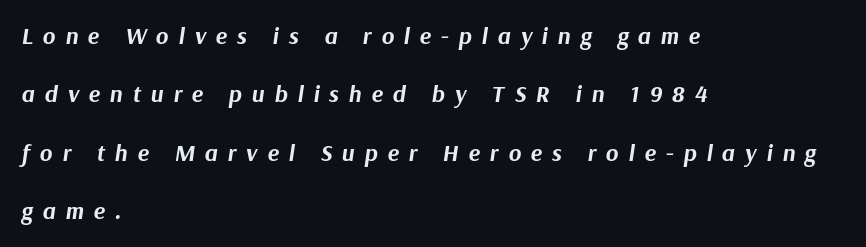
The image shows 24 px bold type, italic (leaning right); set left-aligned, loose line spacing (2.43x), unusually wide letter spacing (+0.41 em), not underlined.
